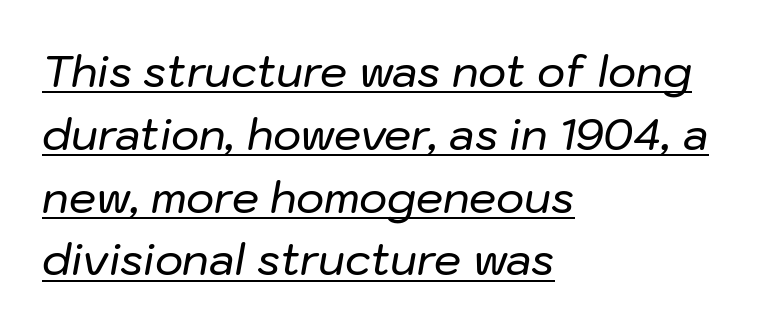
The image shows 43 px text type, italic (leaning right); set left-aligned, normal line spacing (1.46x), normal letter spacing, underlined; low stroke contrast and a medium x-height.
